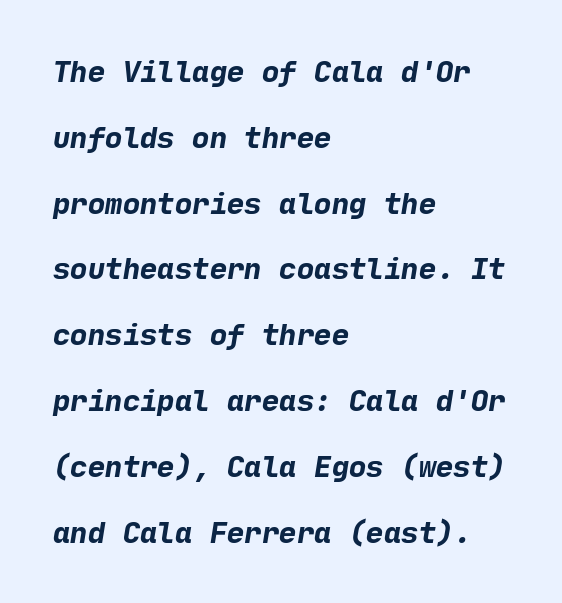
Words appear dense and cohesive because spacing is normal. Does the leading feel generous? Absolutely, it's lavish. Unlike a traditional serif, this face leaves its strokes unadorned. The characters look thick and weighty, a clear bold.
